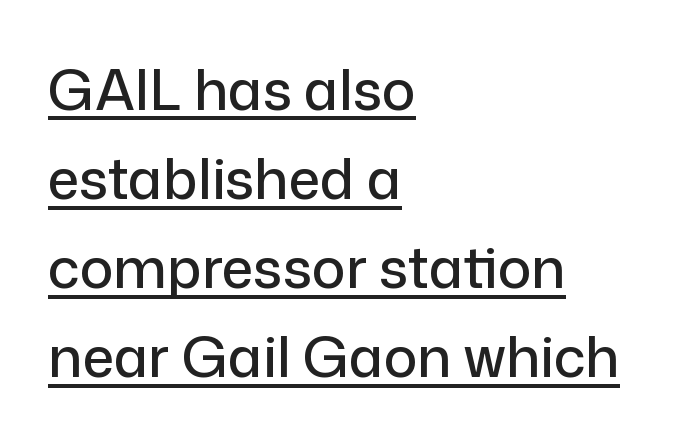
The image shows 56 px sans-serif type, upright; set left-aligned, normal line spacing (1.59x), normal letter spacing, underlined; low stroke contrast and a medium x-height.
